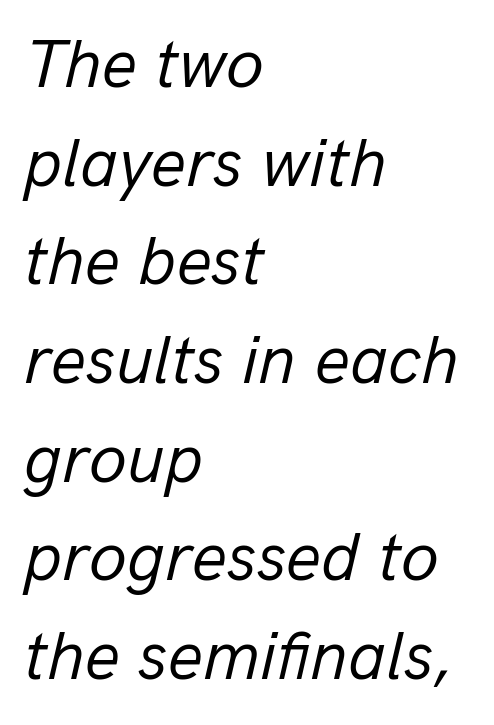
{"italic": "yes", "lean": "right", "slant_degrees": 13, "bold": "no", "weight": "regular", "width": "normal", "stroke_contrast": "low", "x_height": "medium", "monospaced": "no", "underline": "no", "align": "left", "line_spacing": "normal", "line_spacing_ratio": 1.43, "letter_spacing": "normal", "letter_spacing_em": 0.0, "glyph_px": 69}
